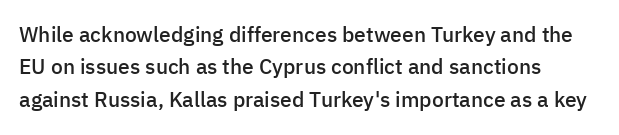
The image shows 21 px text type, upright; set left-aligned, normal line spacing (1.54x), normal letter spacing, not underlined.
